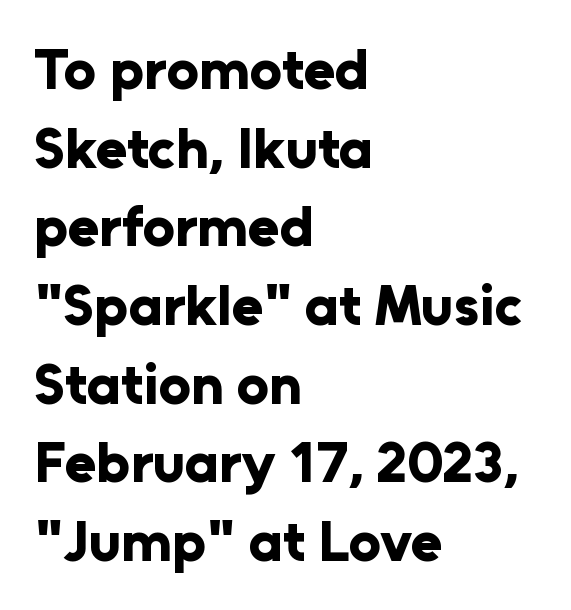
Decoration check: the copy has no underline. Baseline-to-baseline distance is the conventional proportion of letter height. The lines in this sample share a left origin and differ only in where they stop. Do the letters lean? They stand straight. Spacing between characters is what you'd get straight out of the box. Character widths vary here, with narrow letters taking less room than wide ones.
